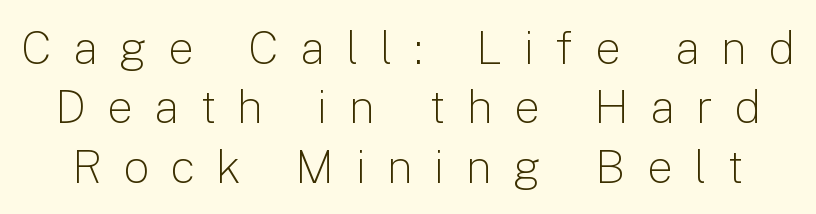
{"serif": "no", "italic": "no", "bold": "no", "weight": "light", "width": "normal", "stroke_contrast": "low", "x_height": "medium", "monospaced": "no", "underline": "no", "line_spacing": "normal", "line_spacing_ratio": 1.29, "letter_spacing": "wide", "letter_spacing_em": 0.46, "glyph_px": 46}
